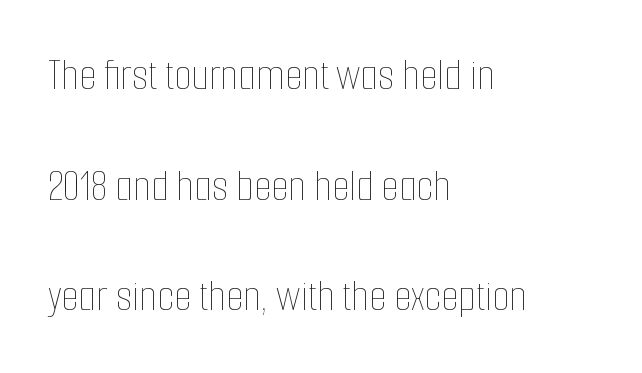
Q: Is the text bold? A: No.
Q: Is the text italic (slanted)? A: No, it is upright.
Q: Is the text underlined? A: No.
Q: How is the paragraph aligned? A: Left-aligned.
Q: Is the spacing between letters normal or unusually wide? A: Normal.
Q: Is the spacing between lines tight, normal or loose? A: Loose.
Q: Width (condensed, normal, or wide)? A: Condensed.
Q: Stroke contrast? A: Low.
Q: x-height? A: Medium.
Q: Monospaced? A: No.
